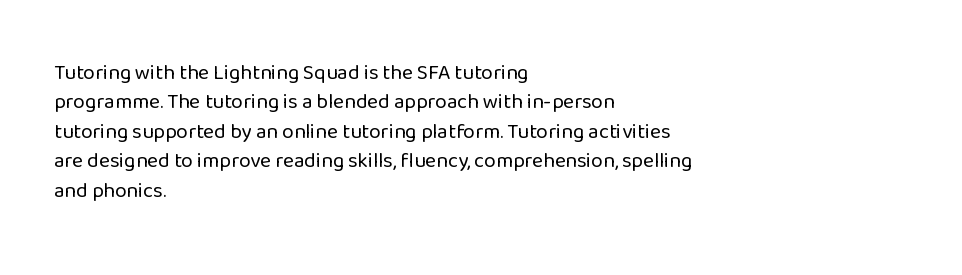
A clean baseline with only descenders dipping below it. If you drew a line through each stem, it would be perfectly vertical. Honestly, the row spacing looks completely unremarkable. Is this a heavy cut? Hardly; it is regular or lighter.
